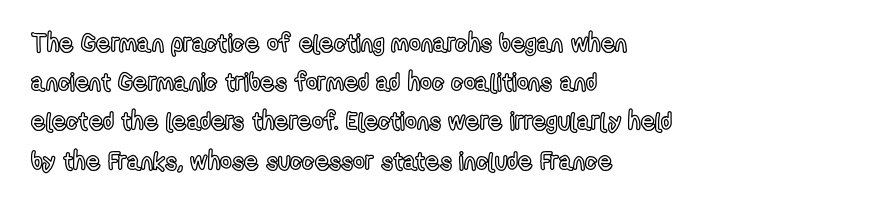
{"italic": "no", "underline": "no", "align": "left", "line_spacing": "normal", "line_spacing_ratio": 1.57, "letter_spacing": "normal", "letter_spacing_em": 0.0, "glyph_px": 25}
